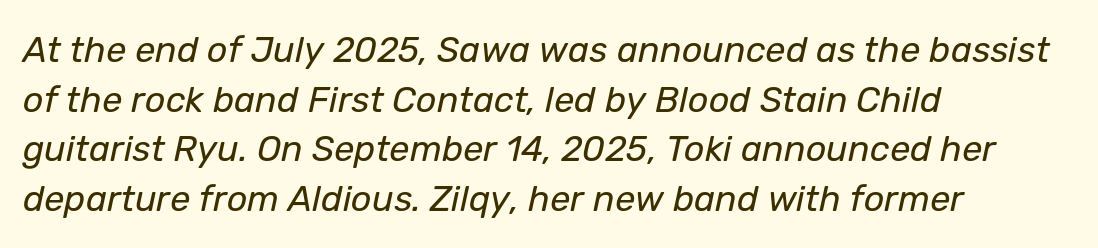
{"italic": "yes", "lean": "right", "slant_degrees": 12, "bold": "no", "weight": "regular", "width": "normal", "stroke_contrast": "low", "x_height": "medium", "monospaced": "no", "underline": "no", "align": "left", "line_spacing": "normal", "line_spacing_ratio": 1.38, "letter_spacing": "normal", "letter_spacing_em": 0.0, "glyph_px": 36}
